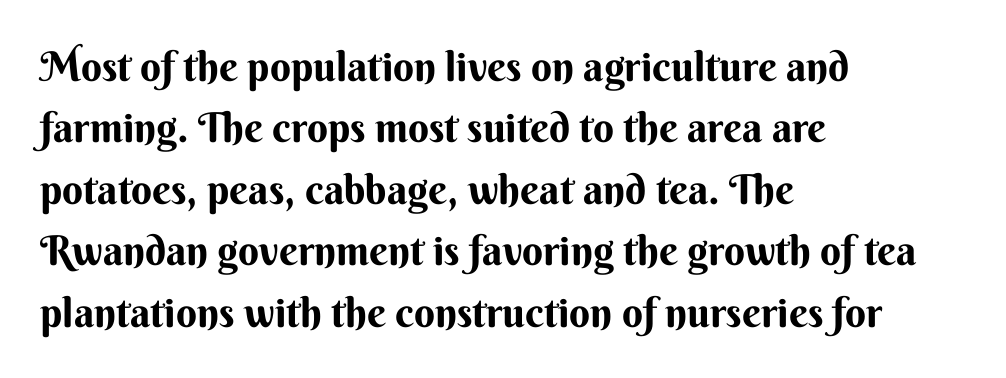
The ragged edge is on the right, which tells us the setting is flush left. You could call the tracking neutral — neither tight nor loose. Words float on clear page, feet unadorned. The lines sit at an ordinary, default distance from one another.
